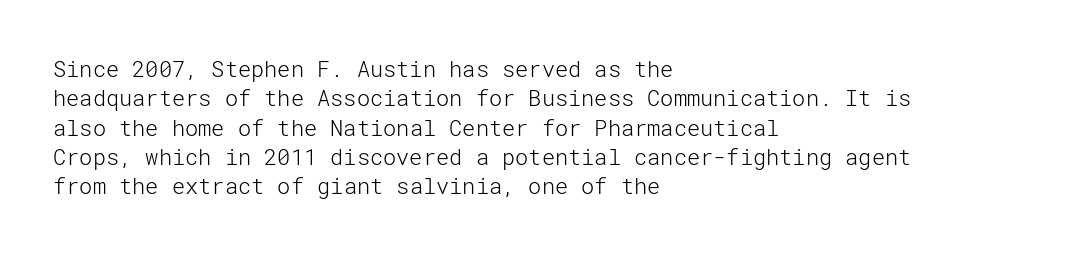
{"italic": "no", "bold": "no", "underline": "no", "align": "left", "line_spacing": "normal", "line_spacing_ratio": 1.33, "letter_spacing": "normal", "letter_spacing_em": 0.0, "glyph_px": 22}
